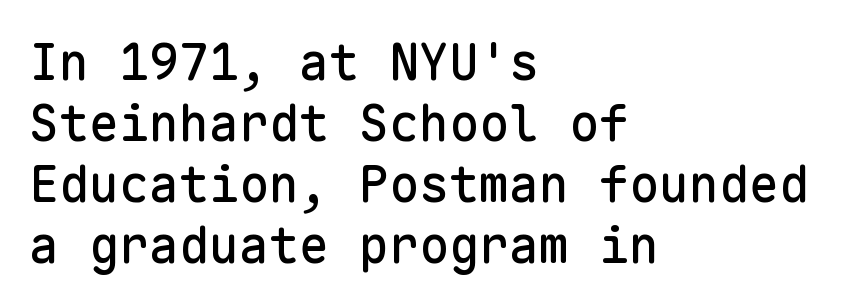
Q: Is the text italic (slanted)? A: No, it is upright.
Q: Is the typeface a serif or a sans-serif typeface? A: Sans-serif.
Q: Is the text underlined? A: No.
Q: How is the paragraph aligned? A: Left-aligned.
Q: Is the spacing between letters normal or unusually wide? A: Normal.
Q: Width (condensed, normal, or wide)? A: Normal.
Q: Stroke contrast? A: Low.
Q: x-height? A: Medium.
Q: Monospaced? A: Yes.
